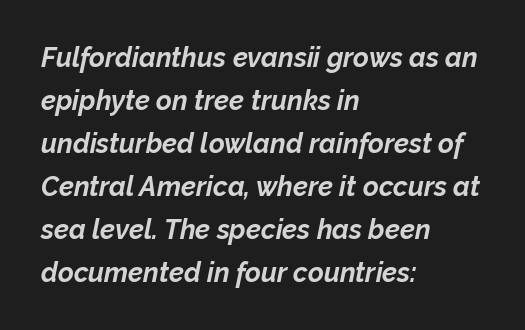
{"italic": "yes", "lean": "right", "slant_degrees": 12, "bold": "yes", "underline": "no", "align": "left", "line_spacing": "normal", "line_spacing_ratio": 1.59, "letter_spacing": "normal", "letter_spacing_em": 0.0, "glyph_px": 27}
